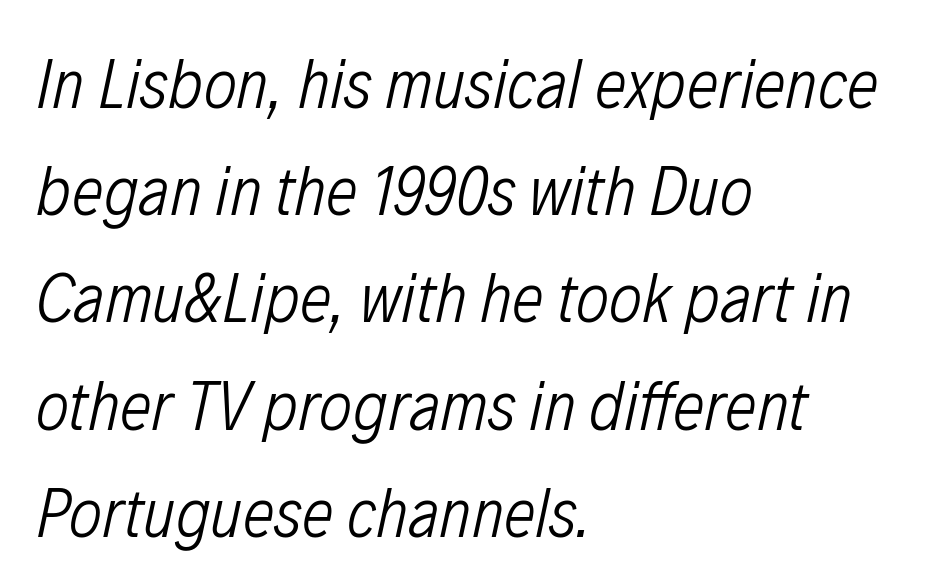
{"italic": "yes", "lean": "right", "slant_degrees": 12, "bold": "no", "weight": "light", "width": "condensed", "stroke_contrast": "low", "x_height": "medium", "monospaced": "no", "underline": "no", "align": "left", "line_spacing": "normal", "line_spacing_ratio": 1.51, "letter_spacing": "normal", "letter_spacing_em": 0.0, "glyph_px": 71}
